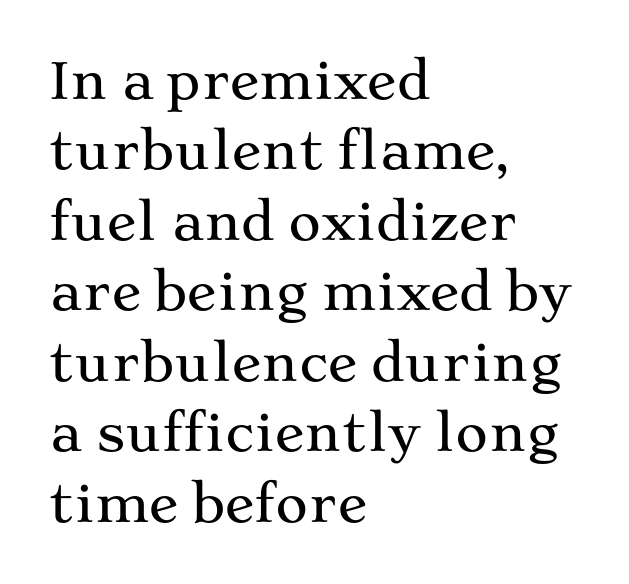
The image shows 50 px wide serif type, upright; set left-aligned, normal line spacing (1.41x), normal letter spacing, not underlined; medium stroke contrast and a medium x-height.
